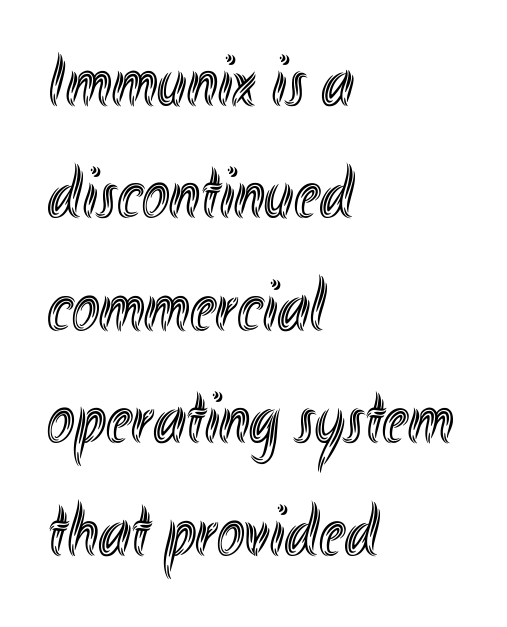
The image shows 74 px condensed type; set left-aligned, normal line spacing (1.52x), normal letter spacing, not underlined; a small x-height.
